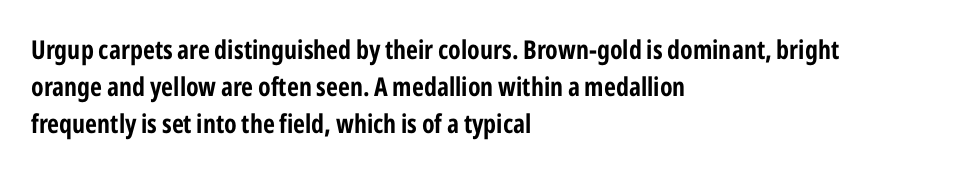
Q: Is the text bold? A: Yes.
Q: Is the text italic (slanted)? A: No, it is upright.
Q: Is the text underlined? A: No.
Q: How is the paragraph aligned? A: Left-aligned.
Q: Is the spacing between letters normal or unusually wide? A: Normal.
Q: Is the spacing between lines tight, normal or loose? A: Normal.
